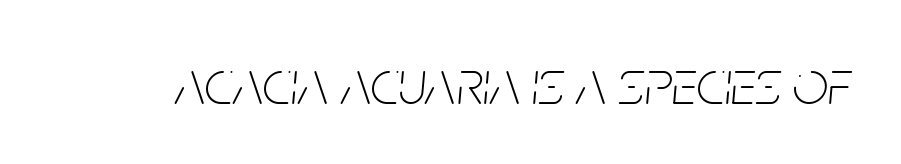
The image shows 63 px thin, condensed type, italic (leaning right); set normal letter spacing, not underlined; low stroke contrast and a large x-height.
